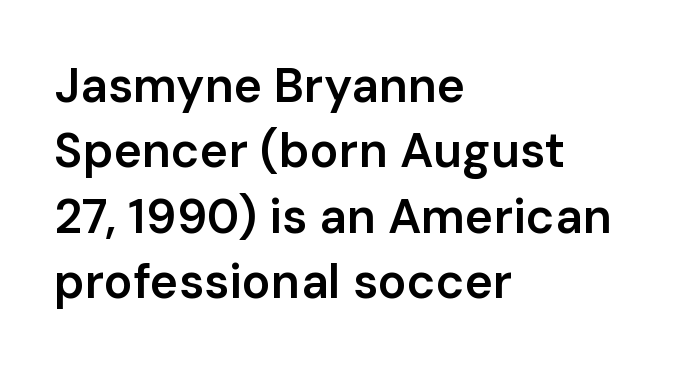
Q: Is the text bold? A: Semi-bold.
Q: Is the text italic (slanted)? A: No, it is upright.
Q: Is the typeface a serif or a sans-serif typeface? A: Sans-serif.
Q: Is the text underlined? A: No.
Q: How is the paragraph aligned? A: Left-aligned.
Q: Is the spacing between letters normal or unusually wide? A: Normal.
Q: Is the spacing between lines tight, normal or loose? A: Normal.
Q: Width (condensed, normal, or wide)? A: Normal.
Q: Stroke contrast? A: Low.
Q: x-height? A: Medium.
Q: Monospaced? A: No.
